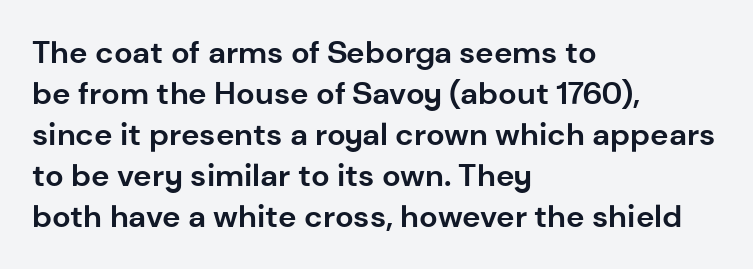
The type family on display is of the sans-serif kind. Plain, unruled lines of type. The rendering anchors every line to the left-hand side. The specimen reads as upright at a glance.
